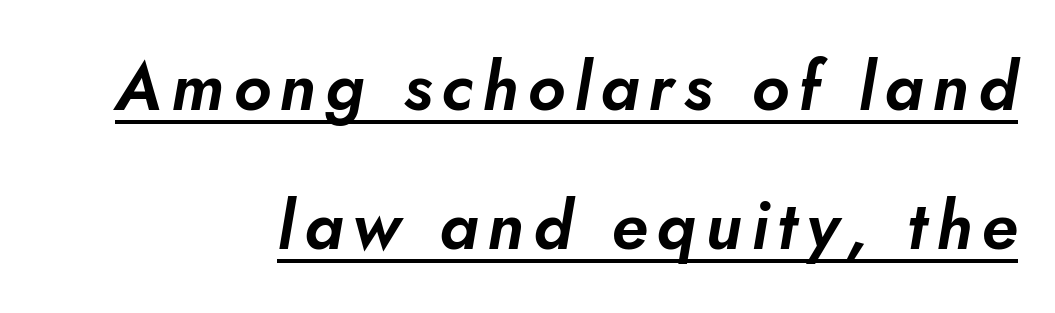
Does the leading feel generous? Absolutely, it's lavish. Notice how the passage keeps a crisp vertical edge on the right only. If you drew a line through each stem, it would be angled. A typographer would call this underscored text.
